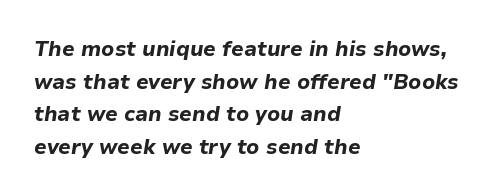
The image shows 21 px bold type, italic (leaning right); set left-aligned, normal line spacing (1.55x), normal letter spacing, not underlined.
